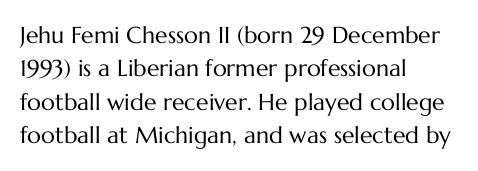
Q: Is the text bold? A: No.
Q: Is the text italic (slanted)? A: No, it is upright.
Q: Is the text underlined? A: No.
Q: How is the paragraph aligned? A: Left-aligned.
Q: Is the spacing between letters normal or unusually wide? A: Normal.
Q: Is the spacing between lines tight, normal or loose? A: Normal.
